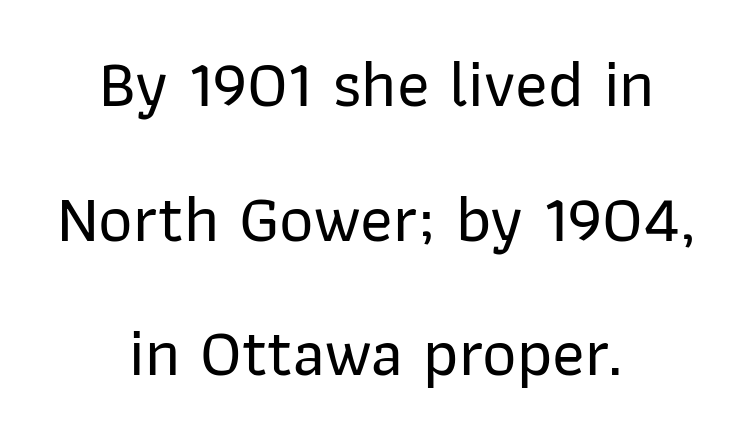
The image shows 67 px sans-serif type, upright; set centered, loose line spacing (2.01x), normal letter spacing, not underlined; low stroke contrast and a medium x-height.
